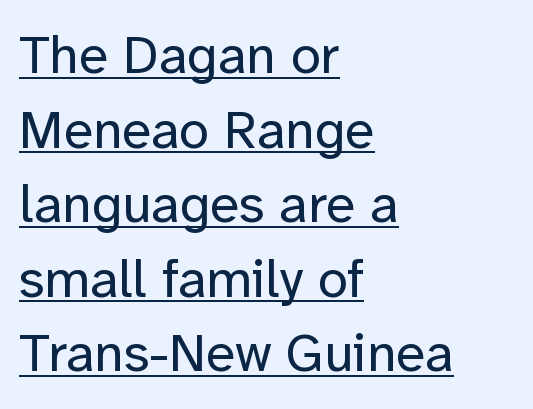
This sample has the flowing, uneven cadence of proportional lettering. Teacher's note: observe the even left margin — that is flush-left alignment. In terms of letterform style, serifs are entirely absent. A baseline rule has been typeset under these characters. If you measured baseline to baseline, you'd find a middling distance. Default kerning and tracking; the words read as compact shapes.
